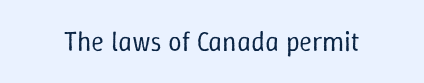
Has an underline been added? It has not. The type is set solid horizontally, with unmodified tracking. The characters are drawn with everyday or finer stroke widths. Every character sits straight up, as roman type does.
